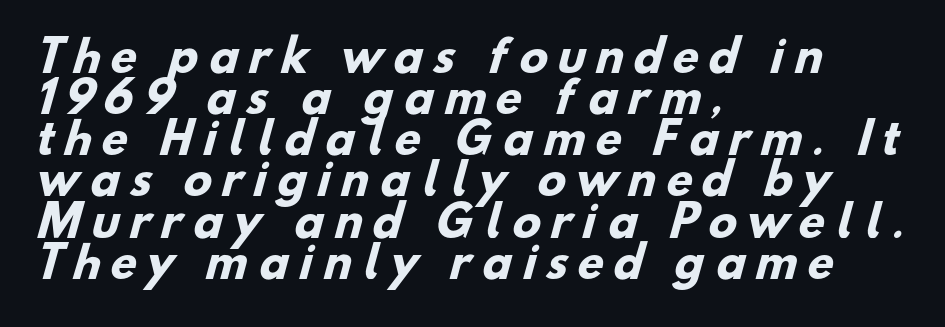
The image shows 42 px heavy sans-serif type; set left-aligned, tight line spacing (0.98x), unusually wide letter spacing (+0.25 em), not underlined; low stroke contrast and a small x-height.
